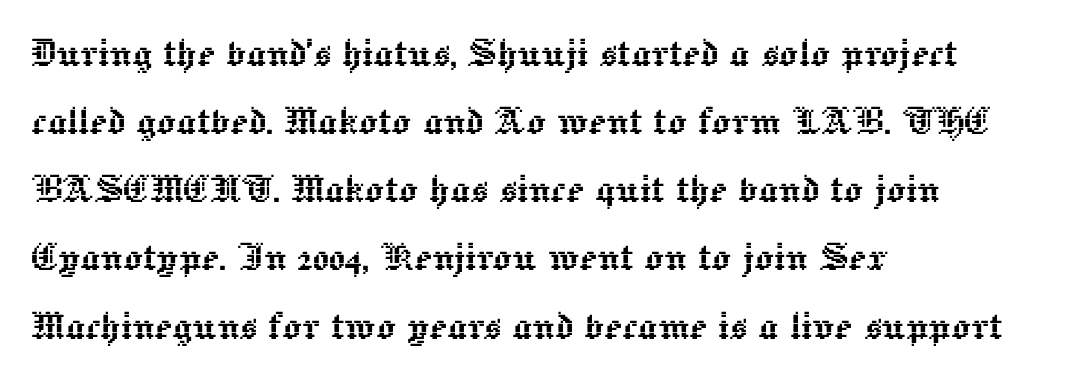
The image shows 47 px text type, upright; set left-aligned, normal line spacing (1.45x), normal letter spacing, not underlined; a medium x-height.
